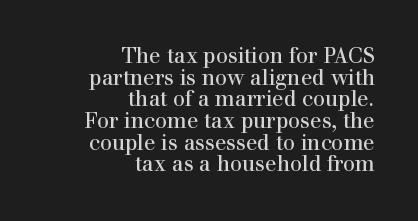
The image shows 21 px text type, upright; set right-aligned, tight line spacing (1.03x), normal letter spacing, not underlined.
